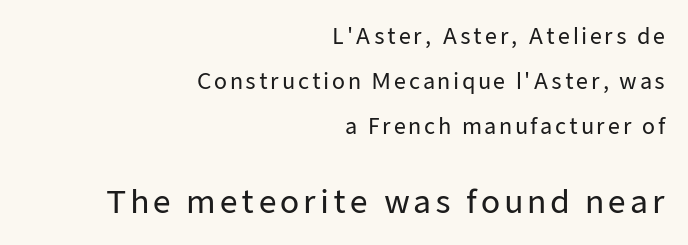
{"serif": "no", "italic": "no", "width": "normal", "stroke_contrast": "low", "x_height": "medium", "monospaced": "no", "underline": "no", "align": "right", "line_spacing": "loose", "line_spacing_ratio": 2.15, "larger_block": "second", "size_ratio": 1.48, "glyph_px": 31}
